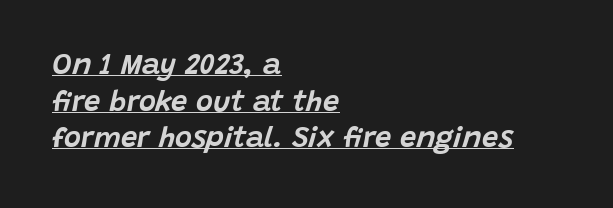
The image shows 29 px text type, italic (leaning right); set left-aligned, normal line spacing (1.26x), normal letter spacing, underlined; low stroke contrast and a large x-height.
